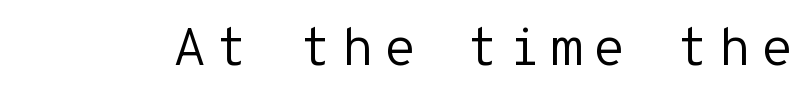
The image shows 54 px regular-weight sans-serif type, upright, monospaced; set not underlined; low stroke contrast and a medium x-height.
